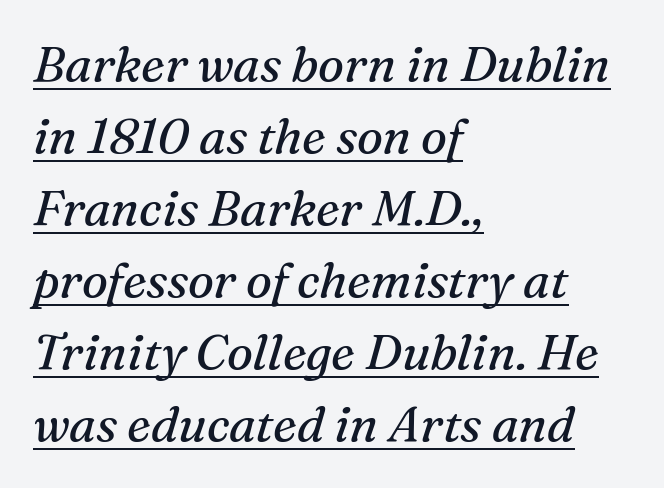
The image shows 49 px regular-weight serif type, italic (leaning right); set left-aligned, normal line spacing (1.47x), normal letter spacing, underlined; medium stroke contrast and a medium x-height.
